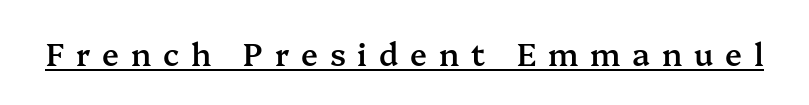
{"serif": "yes", "italic": "no", "bold": "semi", "weight": "semibold", "width": "normal", "stroke_contrast": "medium", "x_height": "medium", "monospaced": "no", "underline": "yes", "letter_spacing": "wide", "letter_spacing_em": 0.38, "glyph_px": 31}
